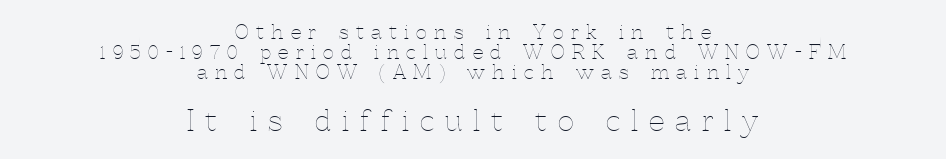
Q: Is the text bold? A: No.
Q: Is the text italic (slanted)? A: No, it is upright.
Q: Is the text underlined? A: No.
Q: How is the paragraph aligned? A: Centered.
Q: Is the spacing between letters normal or unusually wide? A: Unusually wide.
Q: Is the spacing between lines tight, normal or loose? A: Tight.
Q: Which block of text is set in a larger size, the first (top) or the second (bottom)? A: The second (bottom) one.
Q: Width (condensed, normal, or wide)? A: Normal.
Q: x-height? A: Medium.
Q: Monospaced? A: No.
